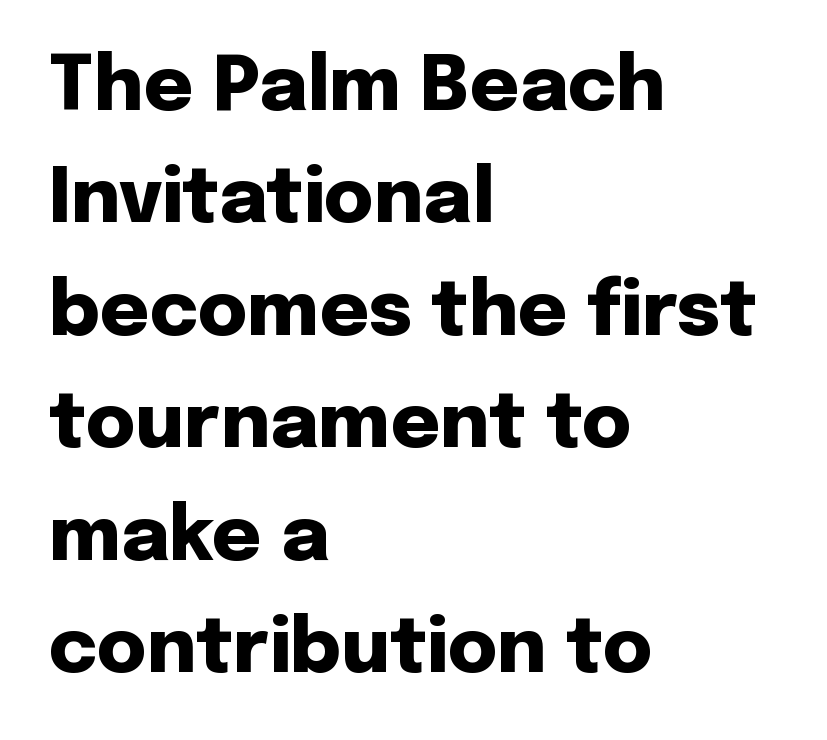
The image shows 76 px heavy sans-serif type, upright; set left-aligned, normal line spacing (1.48x), normal letter spacing, not underlined; low stroke contrast and a medium x-height.
